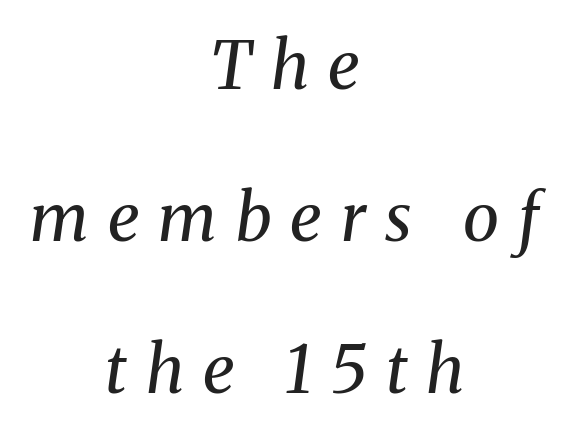
The image shows 66 px regular-weight serif type, italic (leaning right); set centered, loose line spacing (2.3x), unusually wide letter spacing (+0.29 em), not underlined; medium stroke contrast and a medium x-height.
